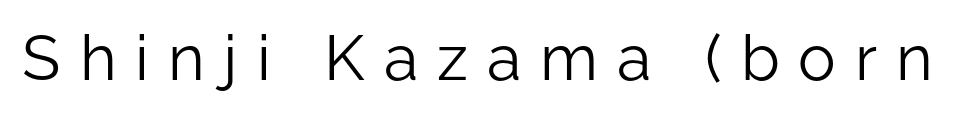
{"serif": "no", "italic": "no", "bold": "no", "weight": "light", "width": "normal", "stroke_contrast": "low", "x_height": "medium", "monospaced": "no", "underline": "no", "letter_spacing": "wide", "letter_spacing_em": 0.3, "glyph_px": 63}
